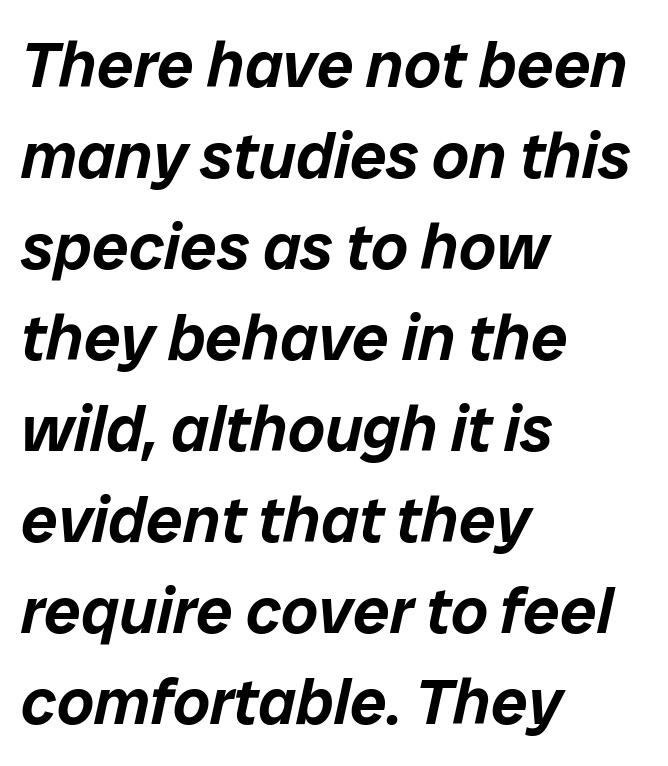
Italic: yes, the glyphs are oblique. These lines sit exactly where default settings would place them. The letters sit at their default tracking, neither squeezed nor spread. Glance below the letters and you will spot only blank space. This sample has the flowing, uneven cadence of proportional lettering.
